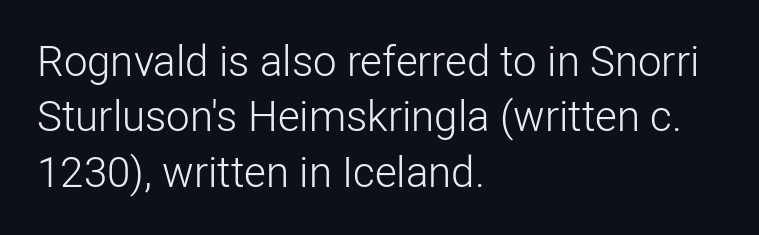
The image shows 42 px light sans-serif type, upright; set left-aligned, normal line spacing (1.32x), normal letter spacing, not underlined; low stroke contrast and a medium x-height.
